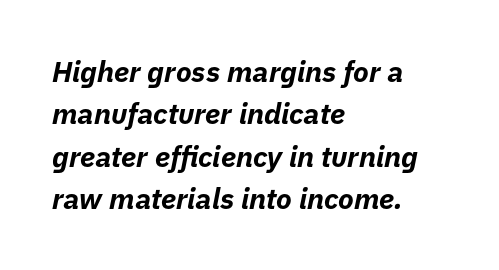
Is the block centered? No — it sits flush against the left margin. A normal amount of white space separates one row of letters from the next. Between one letter and the next there's only the usual sliver of space. The axis of the letterforms is tilted away from vertical. Nobody drew a line under any word here. Is this a fixed-width face? No — the glyphs have proportional, varying widths.
